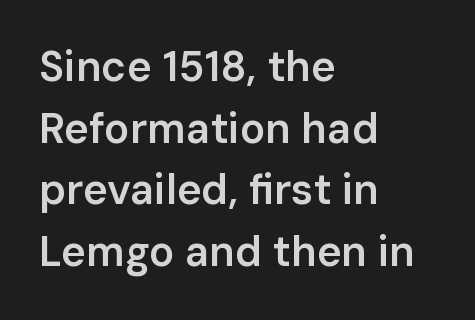
The image shows 42 px semibold sans-serif type, upright; set left-aligned, normal line spacing (1.47x), normal letter spacing, not underlined; low stroke contrast and a medium x-height.
